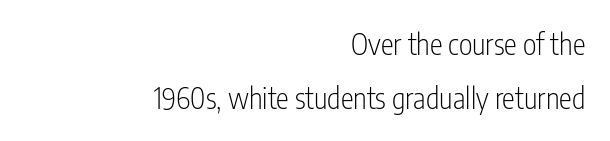
Q: Is the text bold? A: No.
Q: Is the text italic (slanted)? A: No, it is upright.
Q: Is the typeface a serif or a sans-serif typeface? A: Sans-serif.
Q: Is the text underlined? A: No.
Q: How is the paragraph aligned? A: Right-aligned.
Q: Is the spacing between letters normal or unusually wide? A: Normal.
Q: Width (condensed, normal, or wide)? A: Condensed.
Q: Stroke contrast? A: Low.
Q: x-height? A: Medium.
Q: Monospaced? A: No.
